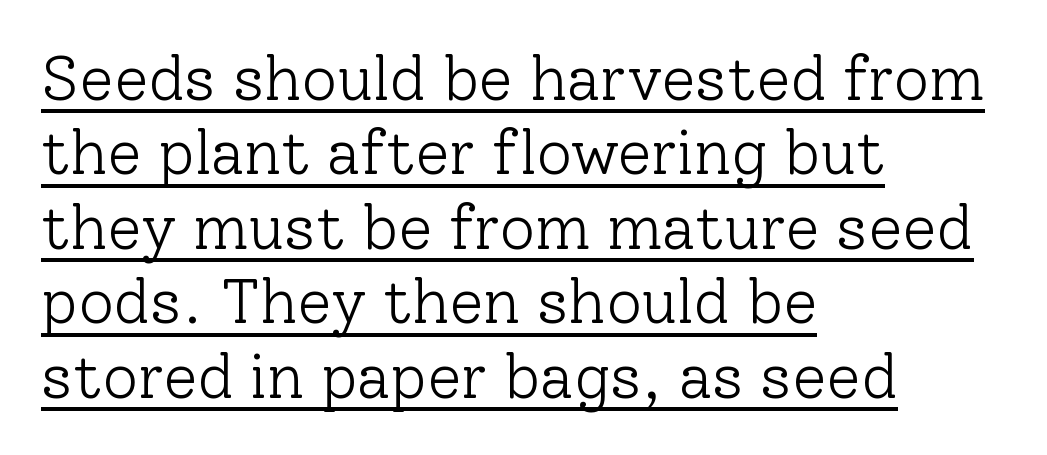
Where is the straight margin? On the left. Default kerning and tracking; the words read as compact shapes. Ink coverage per letter is moderate at most. Notice how a bar underscores the lettering throughout.
